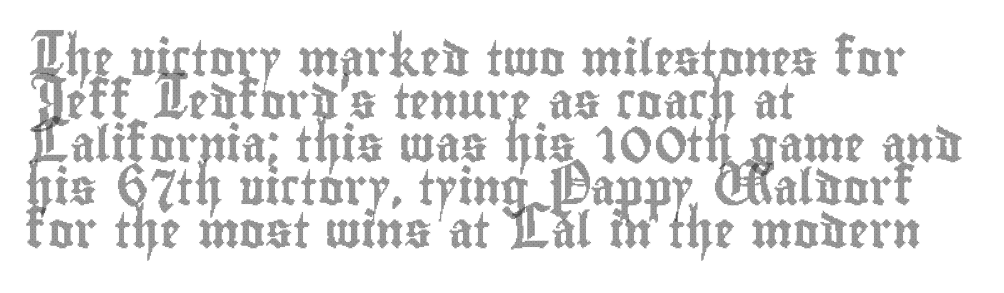
{"italic": "no", "width": "condensed", "x_height": "small", "monospaced": "no", "underline": "no", "align": "left", "line_spacing_ratio": 1.23, "letter_spacing": "normal", "letter_spacing_em": 0.0, "glyph_px": 35}
